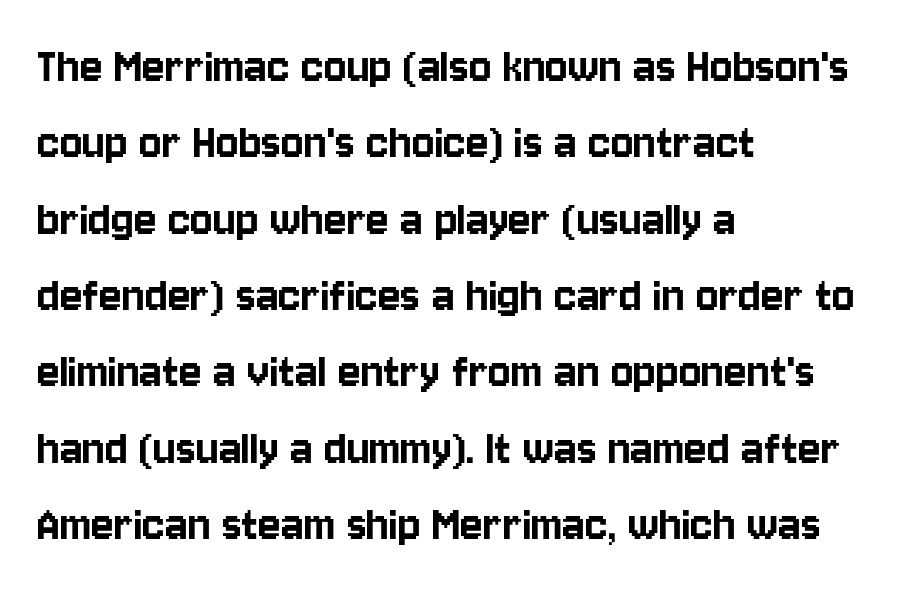
{"serif": "no", "italic": "no", "width": "condensed", "stroke_contrast": "low", "x_height": "large", "monospaced": "no", "underline": "no", "align": "left", "line_spacing": "normal", "line_spacing_ratio": 1.44, "letter_spacing": "normal", "letter_spacing_em": 0.0, "glyph_px": 53}
